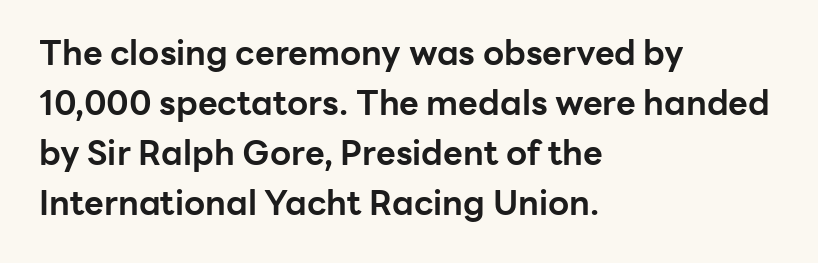
Looks like regular typesetting: each glyph gets only the width it needs. These lines are set flush left with a ragged right edge. The face used here is a sans, in the tradition of grotesques and geometrics. The rendering keeps characters at their native spacing. Characters remain perfectly vertical along every line. The lines sit at an ordinary, default distance from one another.
